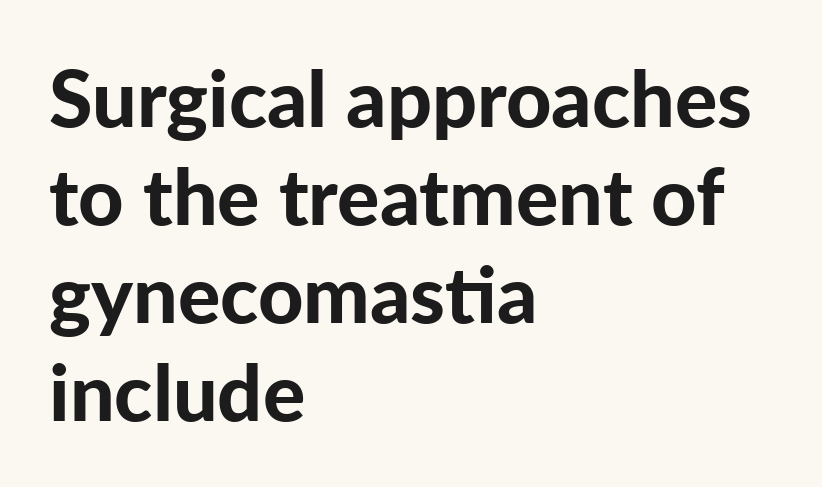
Q: Is the text bold? A: Yes.
Q: Is the text italic (slanted)? A: No, it is upright.
Q: Is the typeface a serif or a sans-serif typeface? A: Sans-serif.
Q: Is the text underlined? A: No.
Q: How is the paragraph aligned? A: Left-aligned.
Q: Is the spacing between letters normal or unusually wide? A: Normal.
Q: Width (condensed, normal, or wide)? A: Normal.
Q: Stroke contrast? A: Low.
Q: x-height? A: Medium.
Q: Monospaced? A: No.
